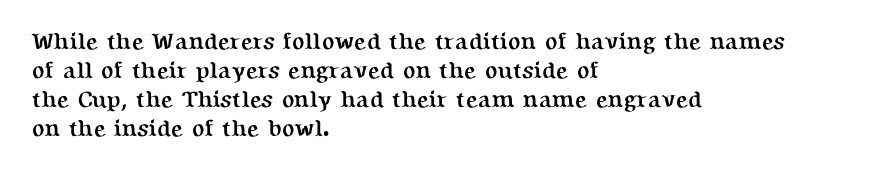
The image shows 23 px bold type, upright; set left-aligned, normal line spacing (1.26x), normal letter spacing, not underlined.
